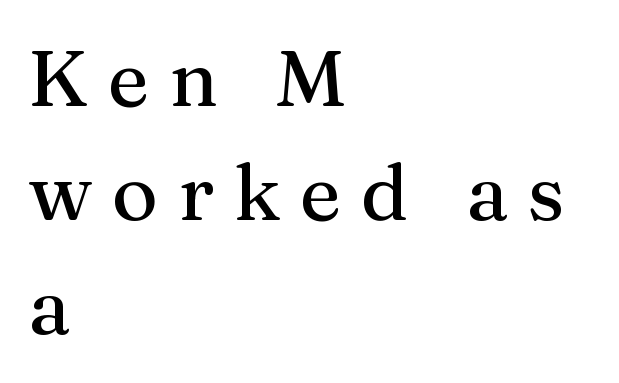
The image shows 79 px serif type, upright; set left-aligned, normal line spacing (1.44x), unusually wide letter spacing (+0.25 em), not underlined; medium stroke contrast and a medium x-height.
